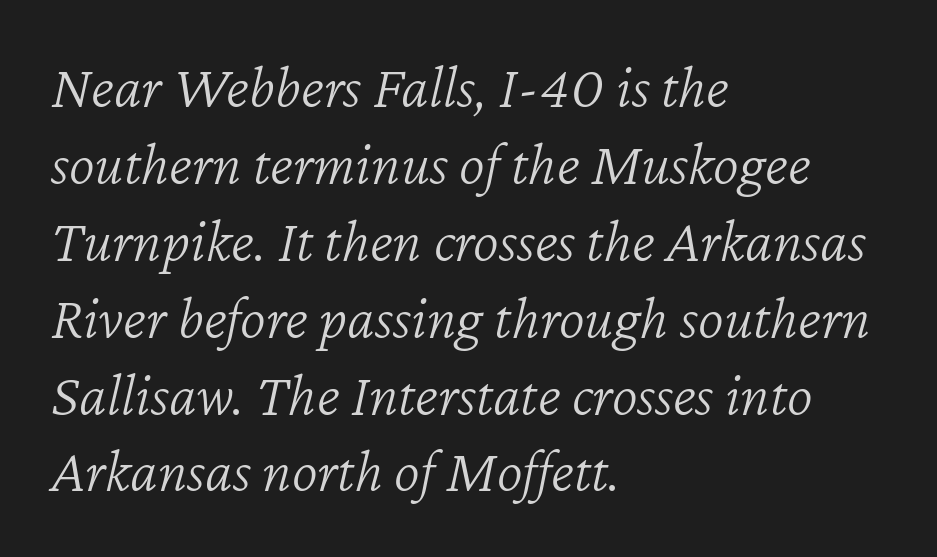
Q: Is the text bold? A: No.
Q: Is the text italic (slanted)? A: Yes, it leans right by about 12 degrees.
Q: Is the text underlined? A: No.
Q: How is the paragraph aligned? A: Left-aligned.
Q: Is the spacing between letters normal or unusually wide? A: Normal.
Q: Width (condensed, normal, or wide)? A: Normal.
Q: Stroke contrast? A: Low.
Q: x-height? A: Medium.
Q: Monospaced? A: No.
